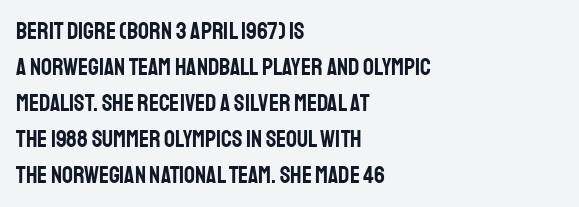
Q: Is the text italic (slanted)? A: No, it is upright.
Q: Is the text underlined? A: No.
Q: How is the paragraph aligned? A: Left-aligned.
Q: Is the spacing between letters normal or unusually wide? A: Normal.
Q: Is the spacing between lines tight, normal or loose? A: Normal.
